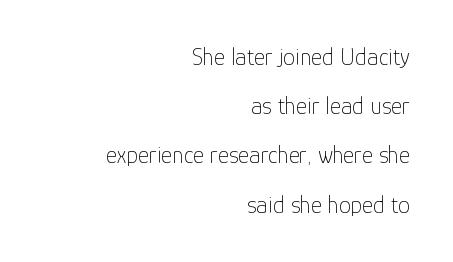
{"italic": "no", "bold": "no", "underline": "no", "align": "right", "line_spacing": "loose", "line_spacing_ratio": 2.05, "letter_spacing": "normal", "letter_spacing_em": 0.0, "glyph_px": 24}
